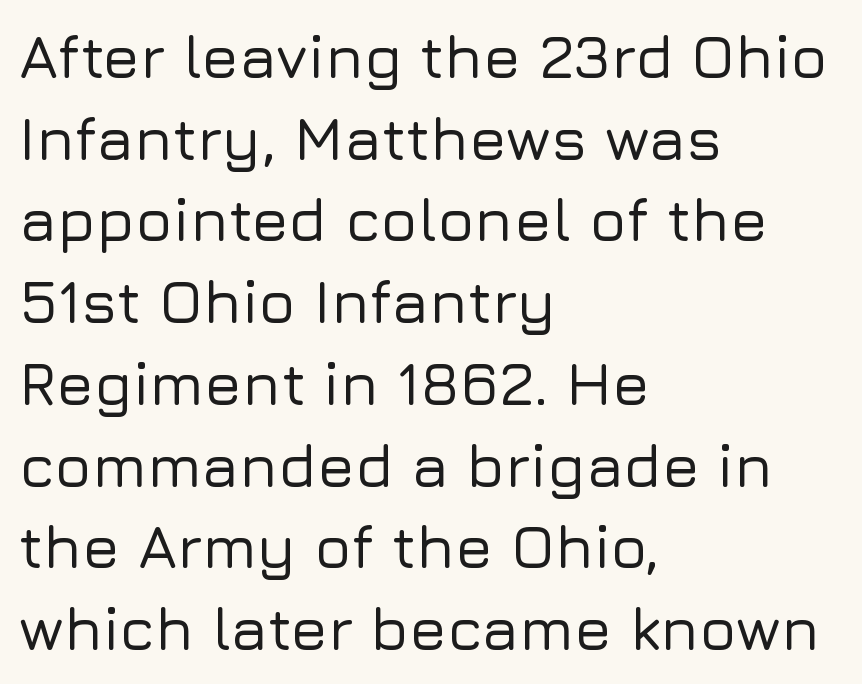
A typesetter would call this proportional, since set widths differ per character. Successive baselines arrive at the customary interval. This sample uses a sans-serif face. Do the letters lean? They stand straight. Which margin do the lines hug? The left one — the right edge is uneven.
